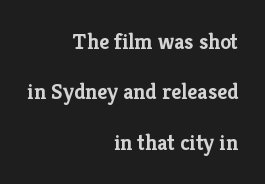
Inter-character spacing is left at the font's built-in metrics. Which margin do the lines hug? The right one — the left edge is uneven. If you measured baseline to baseline, you'd find a long distance. When letters stand straight like this, we call the style roman or upright. These words are printed bold, with thick strokes throughout. This rendering features lettering with no underline.
